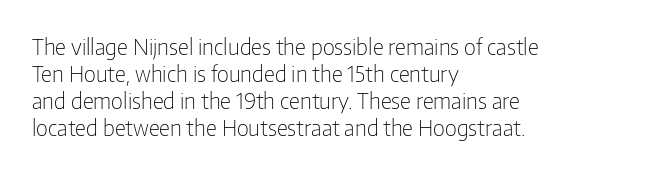
Q: Is the text bold? A: No.
Q: Is the text italic (slanted)? A: No, it is upright.
Q: Is the text underlined? A: No.
Q: How is the paragraph aligned? A: Left-aligned.
Q: Is the spacing between letters normal or unusually wide? A: Normal.
